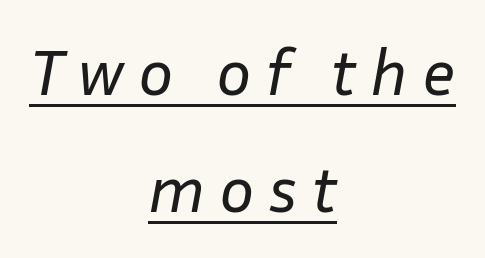
The image shows 66 px regular-weight type, italic (leaning right); set centered, line spacing 1.78x, unusually wide letter spacing (+0.21 em), underlined; low stroke contrast and a medium x-height.
